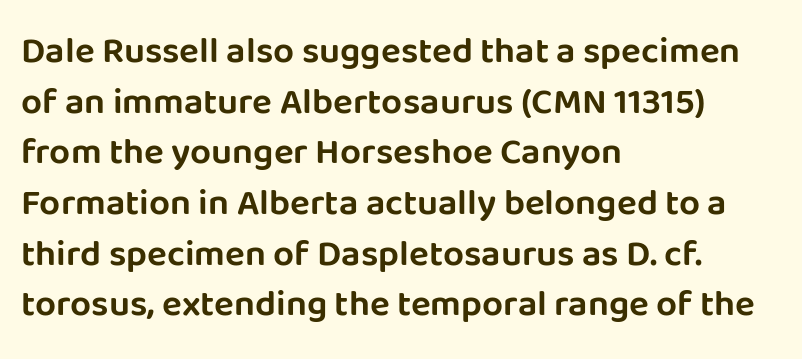
Q: Is the text italic (slanted)? A: No, it is upright.
Q: Is the typeface a serif or a sans-serif typeface? A: Sans-serif.
Q: Is the text underlined? A: No.
Q: How is the paragraph aligned? A: Left-aligned.
Q: Is the spacing between letters normal or unusually wide? A: Normal.
Q: Is the spacing between lines tight, normal or loose? A: Normal.
Q: Width (condensed, normal, or wide)? A: Normal.
Q: Stroke contrast? A: Low.
Q: x-height? A: Large.
Q: Monospaced? A: No.
